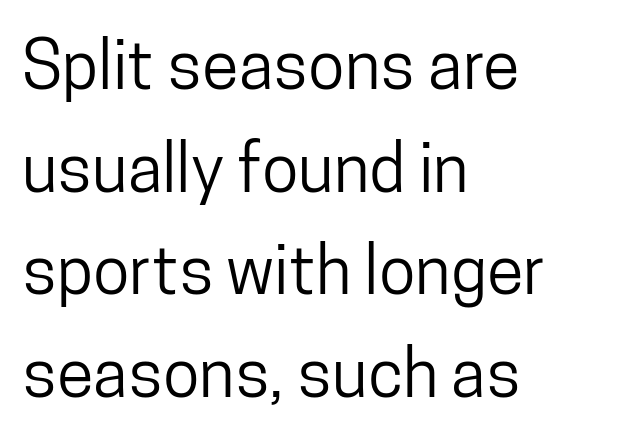
Q: Is the text italic (slanted)? A: No, it is upright.
Q: Is the typeface a serif or a sans-serif typeface? A: Sans-serif.
Q: Is the text underlined? A: No.
Q: How is the paragraph aligned? A: Left-aligned.
Q: Is the spacing between letters normal or unusually wide? A: Normal.
Q: Is the spacing between lines tight, normal or loose? A: Normal.
Q: Width (condensed, normal, or wide)? A: Condensed.
Q: Stroke contrast? A: Low.
Q: x-height? A: Medium.
Q: Monospaced? A: No.
